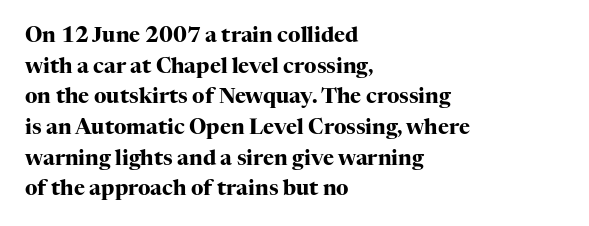
The image shows 21 px bold type, upright; set left-aligned, normal line spacing (1.46x), normal letter spacing, not underlined.
